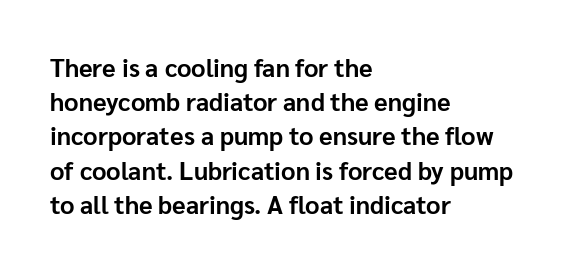
The lines in this sample share a left origin and differ only in where they stop. Summary of vertical rhythm: regular, with standard interline spacing. Italic: no, the glyphs are upright roman. The letterforms sit shoulder to shoulder at normal distance. Set as a true bold cut, around the 700 mark. The baseline area is clear.
